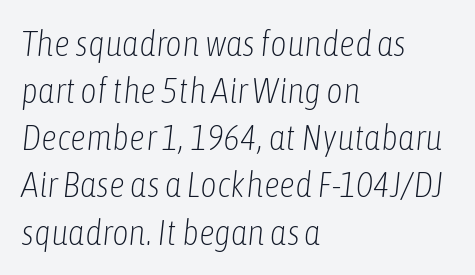
{"italic": "yes", "lean": "right", "slant_degrees": 6, "bold": "no", "weight": "light", "width": "condensed", "stroke_contrast": "low", "x_height": "medium", "monospaced": "no", "underline": "no", "align": "left", "line_spacing": "normal", "line_spacing_ratio": 1.31, "letter_spacing": "normal", "letter_spacing_em": 0.0, "glyph_px": 36}
